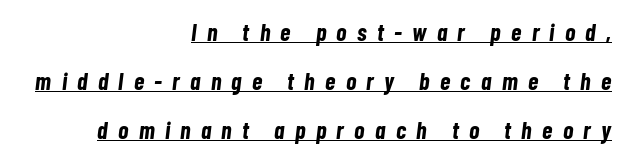
You could only call the tracking loose — the letters float apart. Leading is clearly above the norm, producing a sparse column. These lines were composed using italics. Caption: bold face, heavy strokes. Every row of glyphs terminates at an identical x-position on the right.
